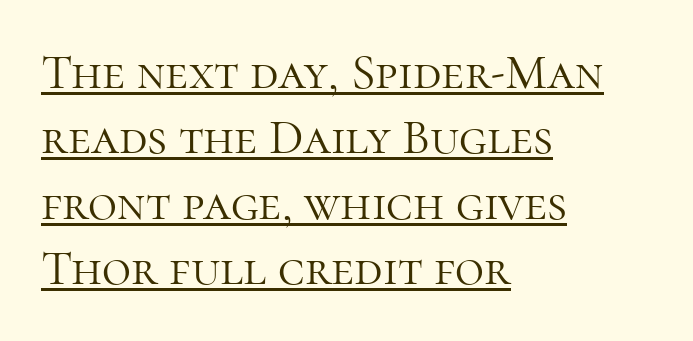
The image shows 50 px light serif type, upright; set left-aligned, normal line spacing (1.31x), normal letter spacing, underlined; high stroke contrast and a medium x-height.
